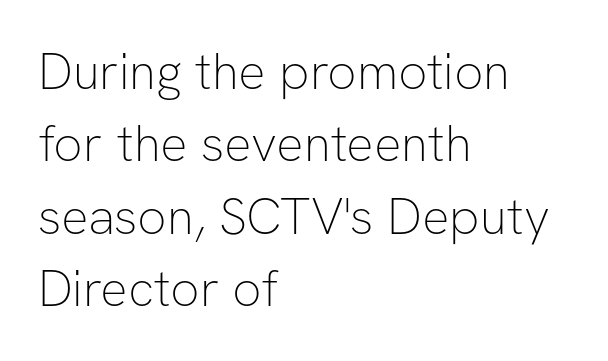
Rule under the text: the space is simply empty. The letters stand upright; this is a roman face. Here the designer chose a conventional face with non-uniform glyph widths. Unlike a traditional serif, this face leaves its strokes unadorned.
